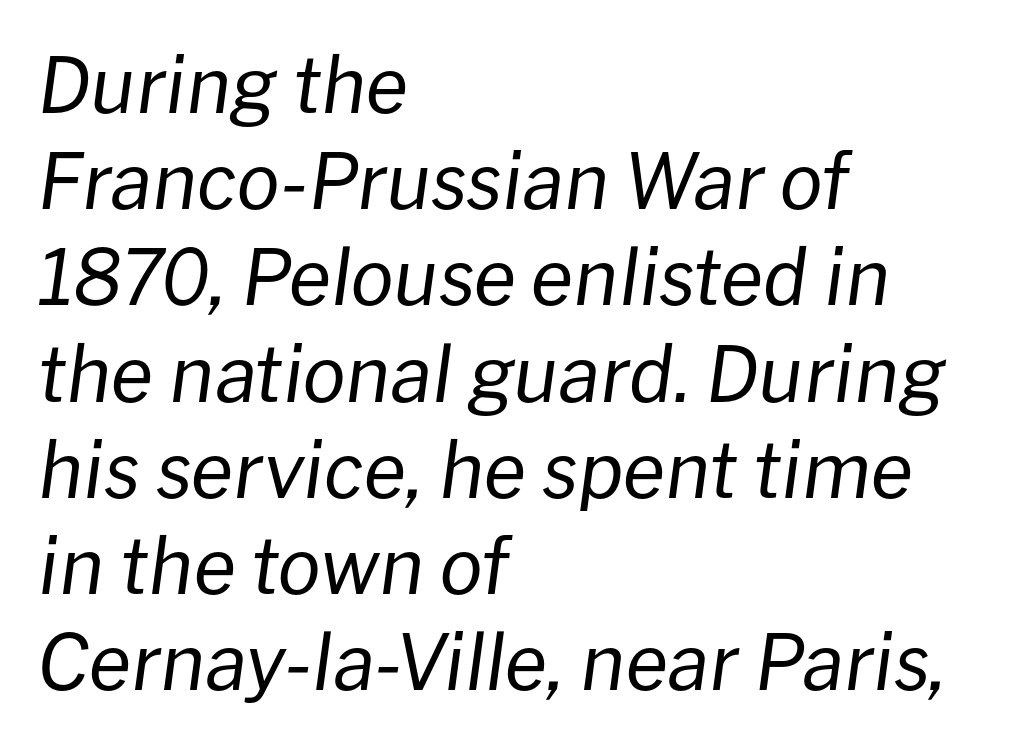
Q: Is the text bold? A: No.
Q: Is the text italic (slanted)? A: Yes, it leans right by about 8 degrees.
Q: Is the text underlined? A: No.
Q: How is the paragraph aligned? A: Left-aligned.
Q: Is the spacing between letters normal or unusually wide? A: Normal.
Q: Is the spacing between lines tight, normal or loose? A: Normal.
Q: Width (condensed, normal, or wide)? A: Normal.
Q: Stroke contrast? A: Low.
Q: x-height? A: Medium.
Q: Monospaced? A: No.
